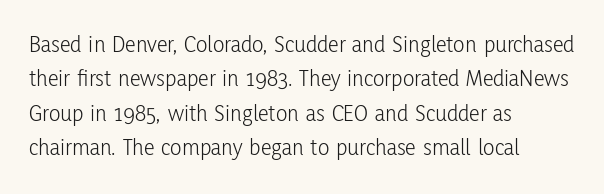
Vertical stems look standard width or narrower in stroke. Default kerning and tracking; the words read as compact shapes. These lines are set flush left with a ragged right edge. The baseline area is clear.
